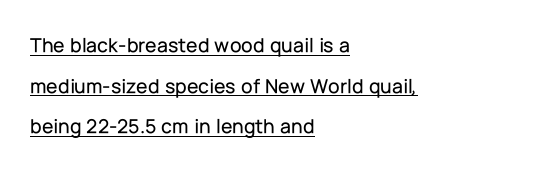
Somebody hit Ctrl+U on this one — the words are underlined. The vertical gap from one line to the next is large. Caption: standard tracking, unaltered. Upright lettering throughout. Short and long lines alike share a common starting point at left.
